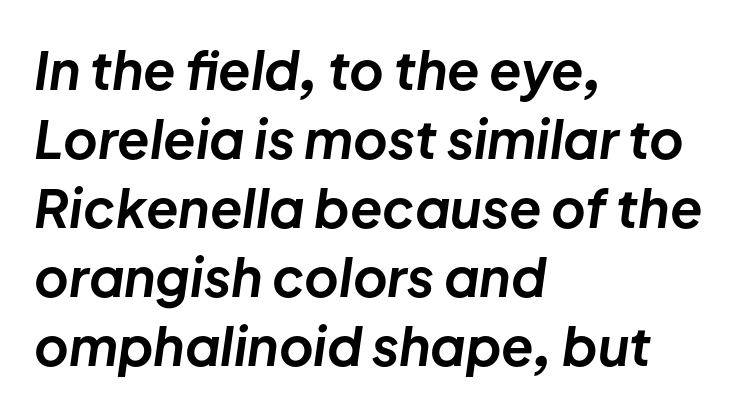
{"italic": "yes", "lean": "right", "slant_degrees": 8, "bold": "yes", "weight": "bold", "width": "normal", "stroke_contrast": "low", "x_height": "medium", "monospaced": "no", "underline": "no", "align": "left", "line_spacing": "normal", "line_spacing_ratio": 1.3, "letter_spacing": "normal", "letter_spacing_em": 0.0, "glyph_px": 53}
